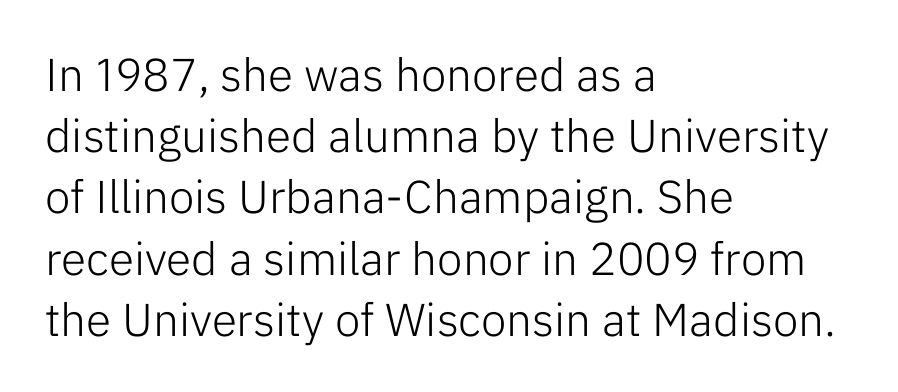
{"serif": "no", "italic": "no", "bold": "no", "weight": "light", "width": "normal", "stroke_contrast": "low", "x_height": "medium", "monospaced": "no", "underline": "no", "align": "left", "line_spacing": "normal", "line_spacing_ratio": 1.33, "letter_spacing": "normal", "letter_spacing_em": 0.0, "glyph_px": 46}
